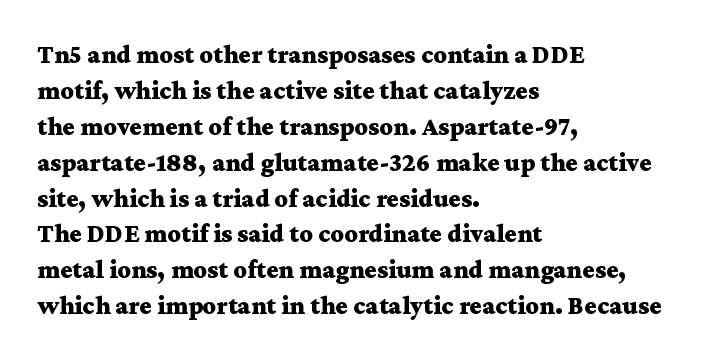
Weight: bold. Inter-character spacing is left at the font's built-in metrics. Check the space under the baseline: it is left empty. These lines sit exactly where default settings would place them. Compared with a centered layout, this one pins lines to the left instead.
